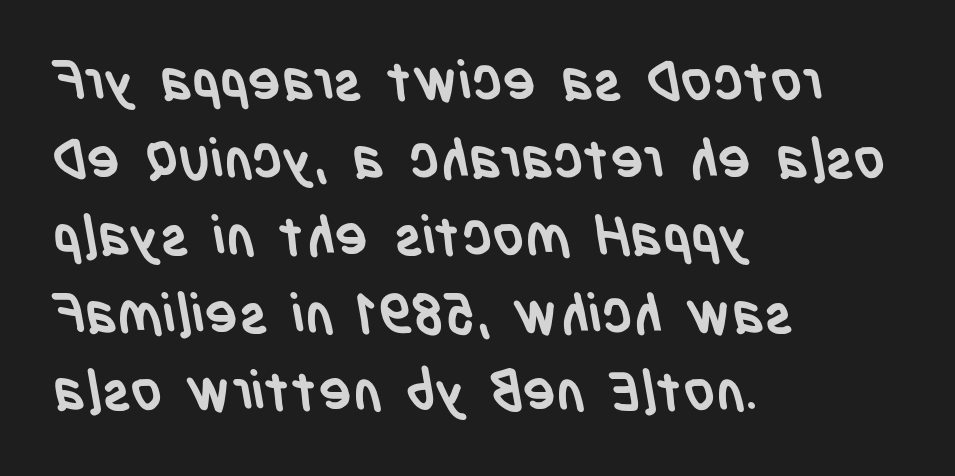
{"serif": "no", "bold": "yes", "weight": "semibold", "width": "condensed", "stroke_contrast": "low", "x_height": "large", "monospaced": "no", "underline": "no", "align": "left", "line_spacing": "normal", "line_spacing_ratio": 1.41, "letter_spacing": "normal", "letter_spacing_em": 0.0, "glyph_px": 55}
